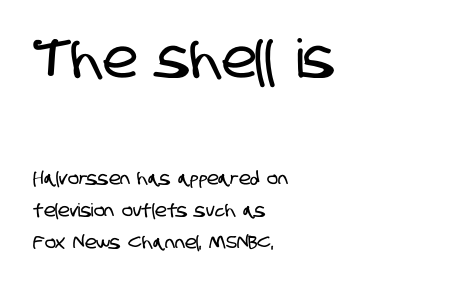
The image shows 53 px condensed sans-serif type; set left-aligned, line spacing 1.77x, normal letter spacing, not underlined; the first (top) block is 2.94x larger; low stroke contrast and a large x-height.
